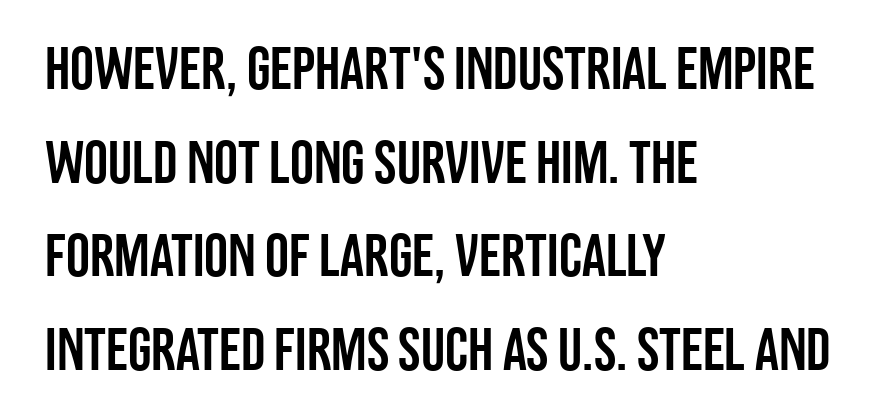
The image shows 60 px condensed sans-serif type, upright; set left-aligned, normal line spacing (1.56x), normal letter spacing, not underlined; low stroke contrast and a large x-height.
